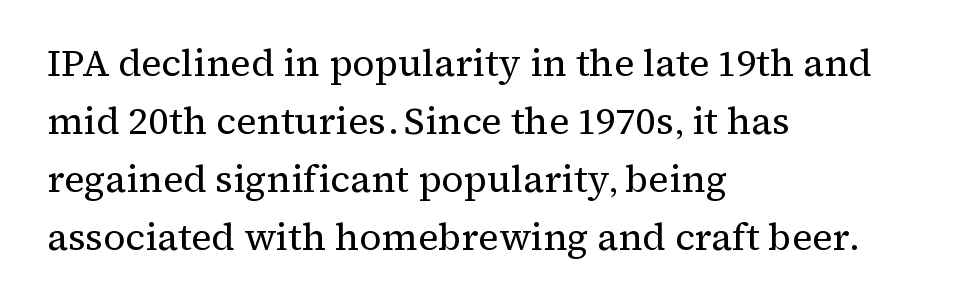
Observe the ordinary spacing: letters are neighbours, not strangers. Posture: vertical. Is there much room between lines? A standard amount, neither cramped nor airy. The letters look calm and open, with moderate or lighter stems. Character widths vary here, with narrow letters taking less room than wide ones.
